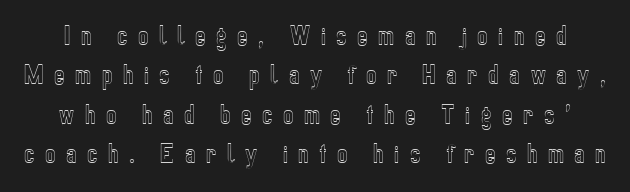
The image shows 22 px text type, upright; set line spacing 1.79x, unusually wide letter spacing (+0.48 em), not underlined.
